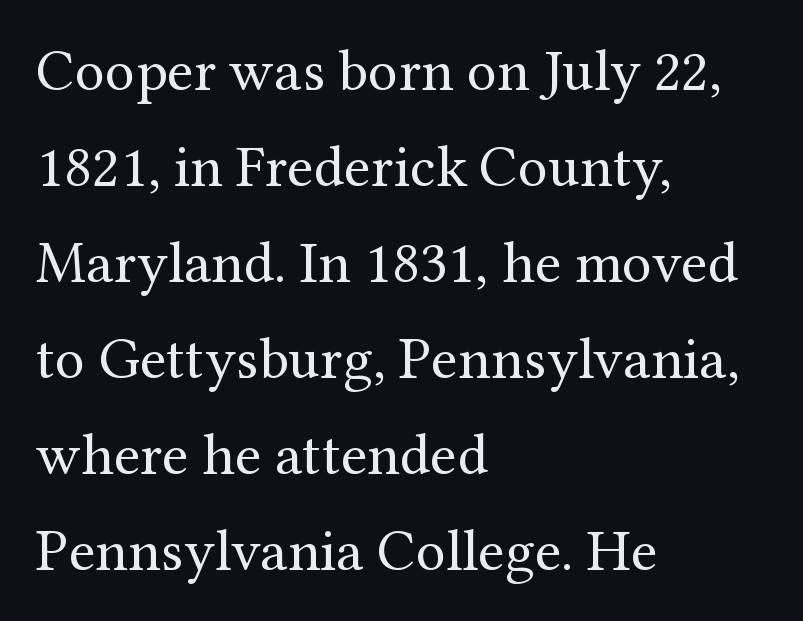
{"serif": "yes", "italic": "no", "bold": "no", "weight": "regular", "width": "normal", "stroke_contrast": "medium", "x_height": "medium", "monospaced": "no", "underline": "no", "align": "left", "line_spacing": "normal", "line_spacing_ratio": 1.6, "letter_spacing": "normal", "letter_spacing_em": 0.0, "glyph_px": 60}
